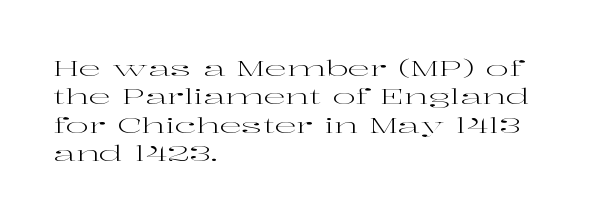
{"italic": "no", "bold": "no", "underline": "no", "align": "left", "line_spacing": "normal", "line_spacing_ratio": 1.29, "letter_spacing": "normal", "letter_spacing_em": 0.0, "glyph_px": 22}
